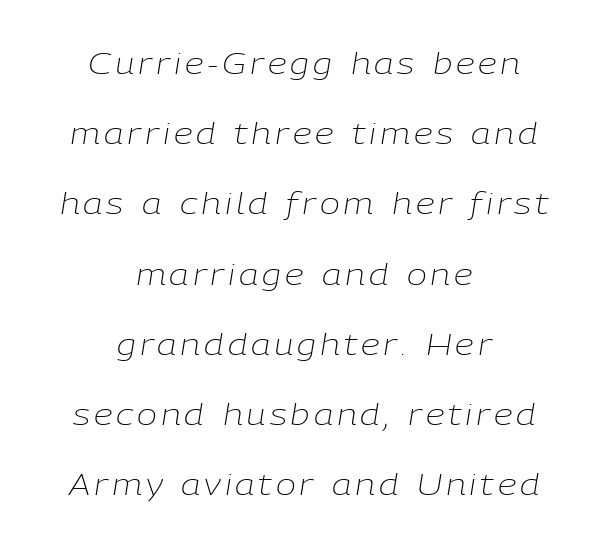
The image shows 30 px light type, italic (leaning right); set centered, loose line spacing (2.34x), not underlined; low stroke contrast and a medium x-height.
